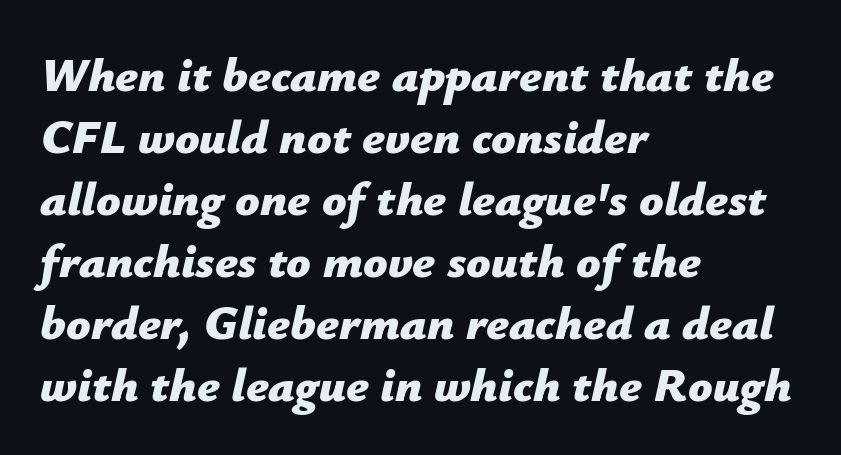
Q: Is the text bold? A: Yes.
Q: Is the text italic (slanted)? A: Yes, it leans right by about 12 degrees.
Q: Is the text underlined? A: No.
Q: How is the paragraph aligned? A: Left-aligned.
Q: Is the spacing between letters normal or unusually wide? A: Normal.
Q: Is the spacing between lines tight, normal or loose? A: Normal.
Q: Width (condensed, normal, or wide)? A: Normal.
Q: Stroke contrast? A: Low.
Q: x-height? A: Medium.
Q: Monospaced? A: No.
